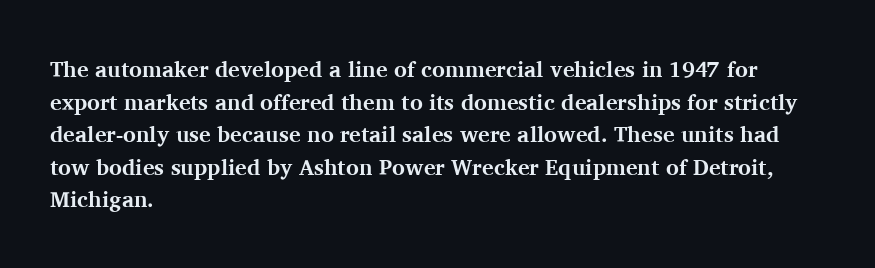
The image shows 22 px bold type, upright; set left-aligned, normal line spacing (1.48x), normal letter spacing, not underlined.
